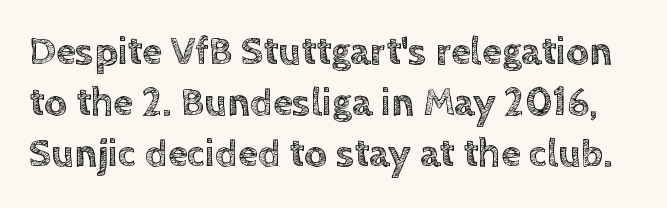
Q: Is the text italic (slanted)? A: No, it is upright.
Q: Is the text underlined? A: No.
Q: Is the spacing between letters normal or unusually wide? A: Normal.
Q: Is the spacing between lines tight, normal or loose? A: Normal.
Q: Width (condensed, normal, or wide)? A: Normal.
Q: x-height? A: Large.
Q: Monospaced? A: No.
